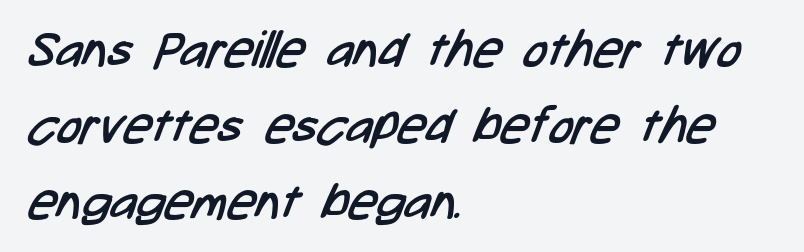
The image shows 50 px regular-weight, condensed sans-serif type; set left-aligned, normal line spacing (1.52x), normal letter spacing, not underlined; low stroke contrast and a medium x-height.
